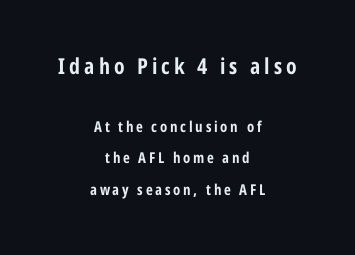
The space beneath each line is pristine and unruled. This sample uses an upright cut, with every glyph sitting square on the baseline. Notice how thick the strokes are: this is what a full bold looks like. Is there much room between lines? Yes — plenty of vertical air separates them. If you folded the block vertically in half, each line would mirror itself in length.
